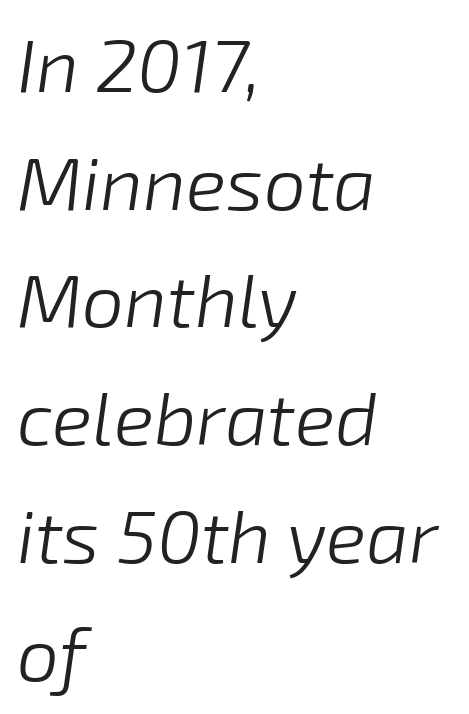
{"italic": "yes", "lean": "right", "slant_degrees": 8, "bold": "no", "weight": "light", "width": "normal", "stroke_contrast": "low", "x_height": "medium", "monospaced": "no", "underline": "no", "align": "left", "line_spacing": "normal", "line_spacing_ratio": 1.57, "letter_spacing": "normal", "letter_spacing_em": 0.0, "glyph_px": 75}
